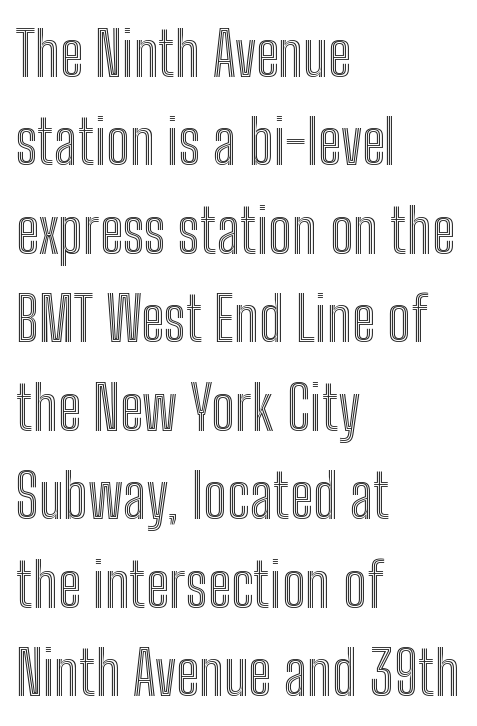
{"italic": "no", "width": "condensed", "x_height": "medium", "monospaced": "no", "underline": "no", "align": "left", "line_spacing": "normal", "line_spacing_ratio": 1.45, "letter_spacing": "normal", "letter_spacing_em": 0.0, "glyph_px": 61}
